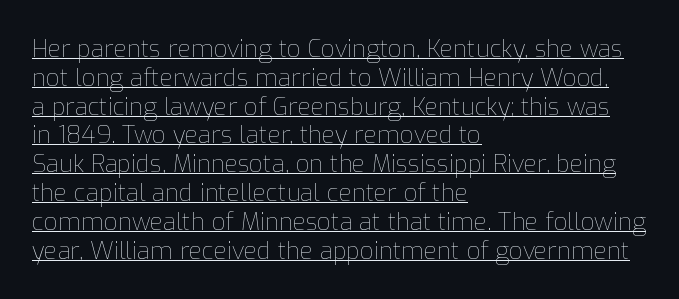
Q: Is the text bold? A: No.
Q: Is the text italic (slanted)? A: No, it is upright.
Q: Is the text underlined? A: Yes.
Q: How is the paragraph aligned? A: Left-aligned.
Q: Is the spacing between letters normal or unusually wide? A: Normal.
